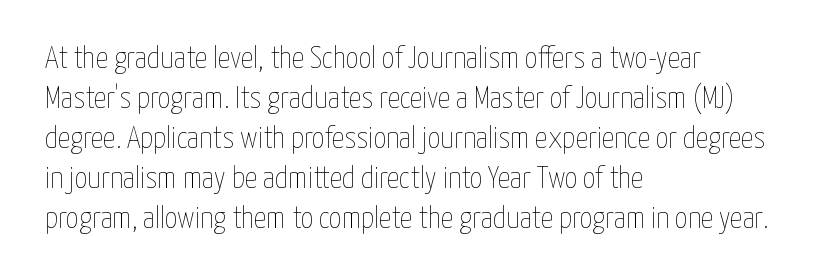
Honestly, there is no underline to notice here at all. The line-height multiplier appears to be the usual default. Think of a printed novel: that variable character pitch is what you see here. The lines in this sample share a left origin and differ only in where they stop.
